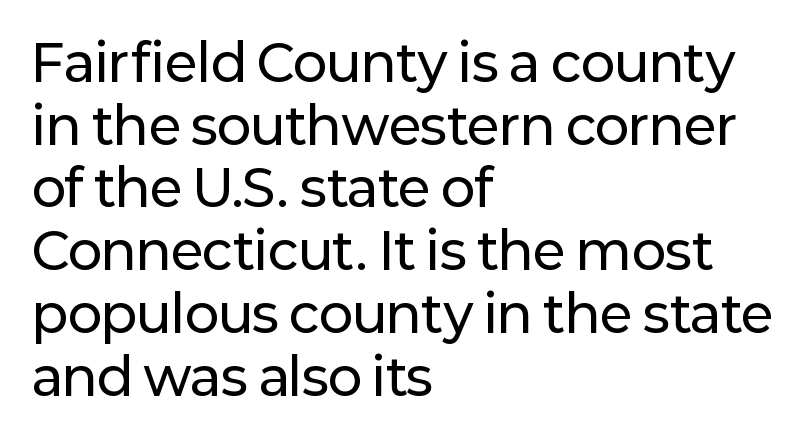
{"serif": "no", "italic": "no", "width": "normal", "stroke_contrast": "low", "x_height": "medium", "monospaced": "no", "underline": "no", "align": "left", "line_spacing_ratio": 1.23, "letter_spacing": "normal", "letter_spacing_em": 0.0, "glyph_px": 51}
